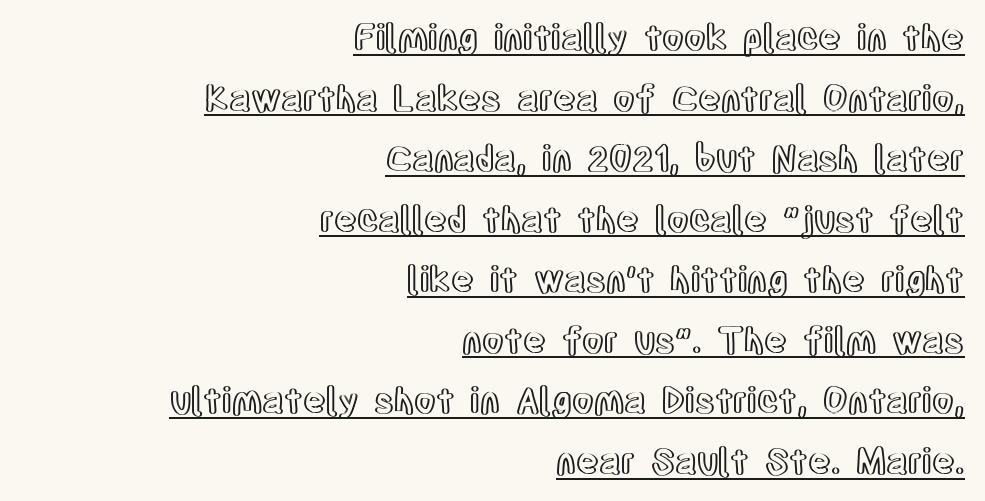
{"italic": "no", "width": "condensed", "x_height": "large", "monospaced": "no", "underline": "yes", "align": "right", "line_spacing_ratio": 1.73, "letter_spacing": "normal", "letter_spacing_em": 0.0, "glyph_px": 35}
